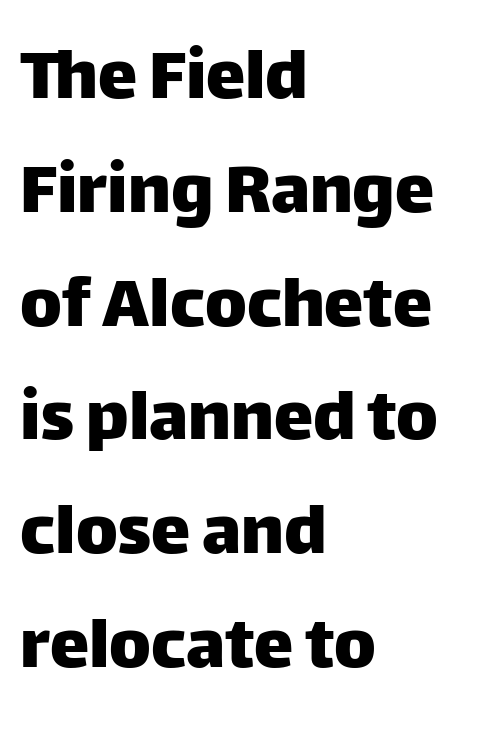
Note: no serifs on the glyphs. The designer left line spacing at the default. Italic? Not at all — the glyphs are vertical. Proportional: the letters do not fall into vertical columns. Horizontal alignment here is leftward, the default for most running prose.
